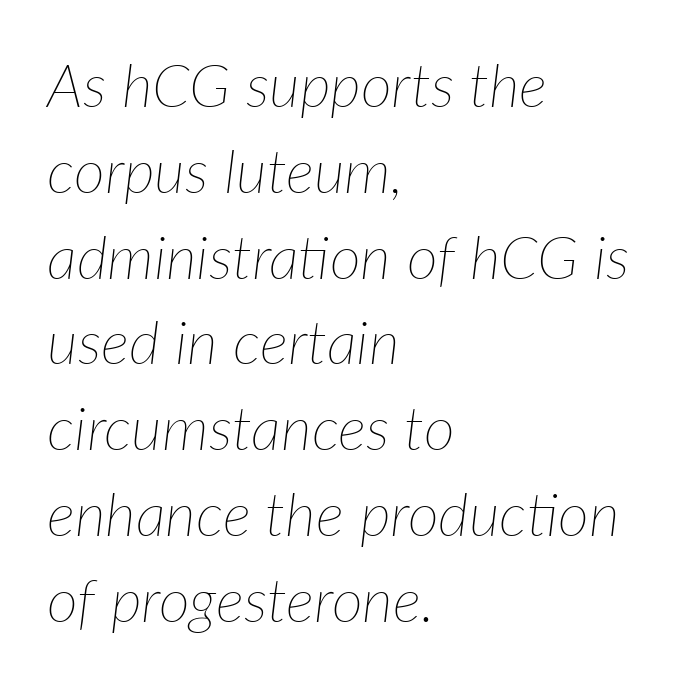
{"italic": "yes", "lean": "right", "slant_degrees": 7, "bold": "no", "weight": "thin", "width": "normal", "stroke_contrast": "low", "x_height": "medium", "monospaced": "no", "underline": "no", "align": "left", "line_spacing": "normal", "line_spacing_ratio": 1.43, "letter_spacing": "normal", "letter_spacing_em": 0.0, "glyph_px": 60}
